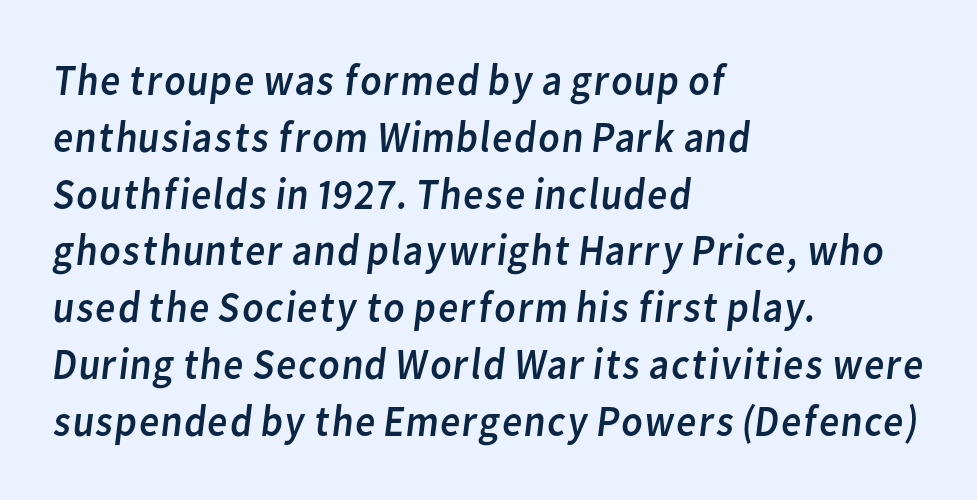
The image shows 44 px regular-weight sans-serif type; set left-aligned, normal line spacing (1.29x), normal letter spacing, not underlined; low stroke contrast and a medium x-height.
